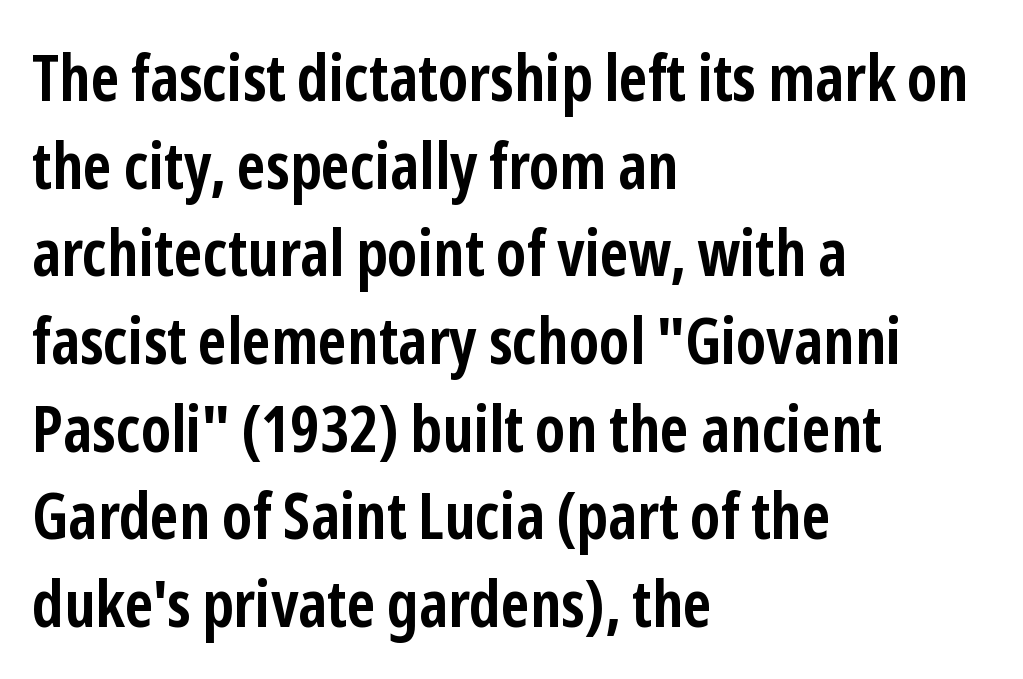
Q: Is the text bold? A: Yes.
Q: Is the text italic (slanted)? A: No, it is upright.
Q: Is the typeface a serif or a sans-serif typeface? A: Sans-serif.
Q: Is the text underlined? A: No.
Q: How is the paragraph aligned? A: Left-aligned.
Q: Is the spacing between letters normal or unusually wide? A: Normal.
Q: Is the spacing between lines tight, normal or loose? A: Normal.
Q: Width (condensed, normal, or wide)? A: Condensed.
Q: Stroke contrast? A: Low.
Q: x-height? A: Medium.
Q: Monospaced? A: No.
